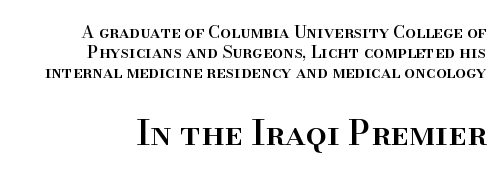
Q: Is the text italic (slanted)? A: No, it is upright.
Q: Is the typeface a serif or a sans-serif typeface? A: Serif.
Q: Is the text underlined? A: No.
Q: Is the spacing between letters normal or unusually wide? A: Normal.
Q: Which block of text is set in a larger size, the first (top) or the second (bottom)? A: The second (bottom) one.
Q: Width (condensed, normal, or wide)? A: Normal.
Q: Stroke contrast? A: High.
Q: x-height? A: Small.
Q: Monospaced? A: No.
